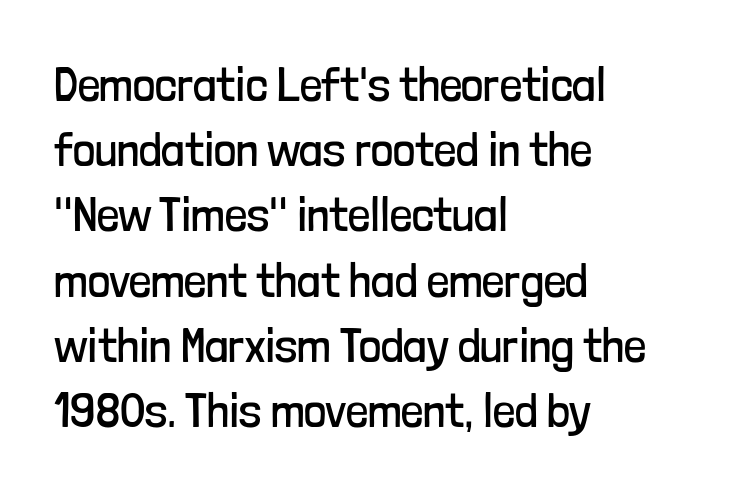
Q: Is the text bold? A: No.
Q: Is the text italic (slanted)? A: No, it is upright.
Q: Is the typeface a serif or a sans-serif typeface? A: Sans-serif.
Q: Is the text underlined? A: No.
Q: How is the paragraph aligned? A: Left-aligned.
Q: Is the spacing between letters normal or unusually wide? A: Normal.
Q: Is the spacing between lines tight, normal or loose? A: Normal.
Q: Width (condensed, normal, or wide)? A: Condensed.
Q: Stroke contrast? A: Low.
Q: x-height? A: Medium.
Q: Monospaced? A: No.
